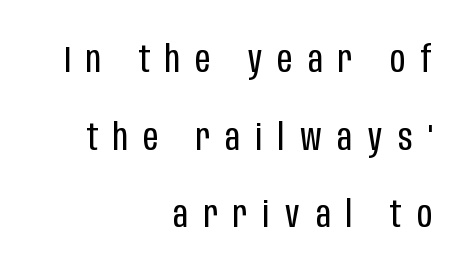
{"serif": "no", "italic": "no", "bold": "no", "weight": "regular", "width": "condensed", "stroke_contrast": "low", "x_height": "large", "monospaced": "no", "underline": "no", "align": "right", "line_spacing": "loose", "line_spacing_ratio": 2.1, "letter_spacing": "wide", "letter_spacing_em": 0.42, "glyph_px": 37}
